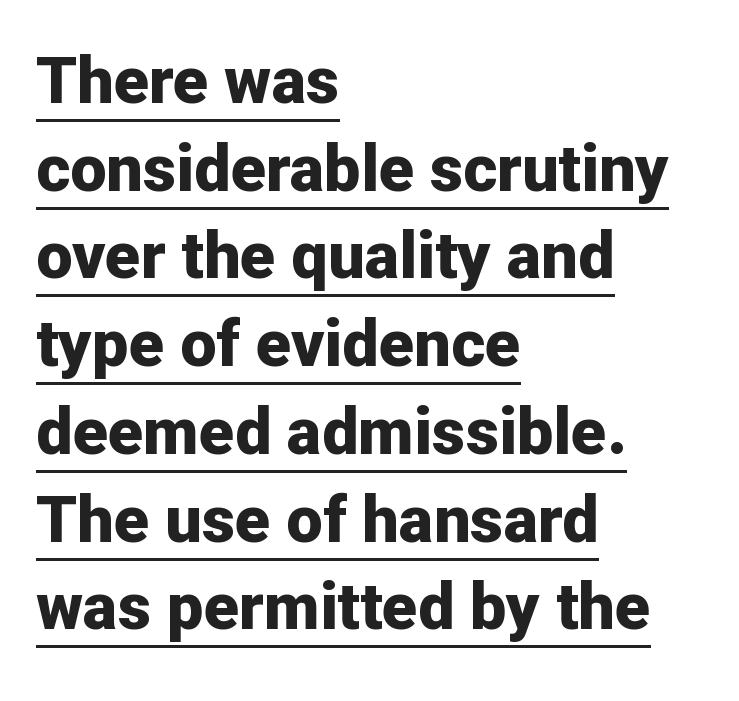
Character widths vary here, with narrow letters taking less room than wide ones. How would I describe the line gaps? Plain and ordinary. The setting favours the left margin, as ordinary paragraphs usually do. You could call the tracking neutral — neither tight nor loose. The sample's only ornament is a line tracing under the words.
